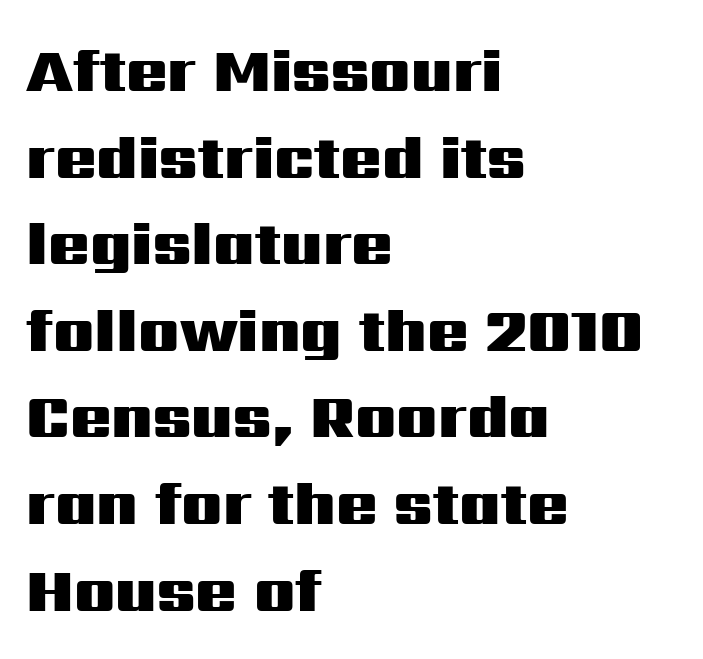
{"serif": "no", "italic": "no", "bold": "yes", "weight": "heavy", "width": "wide", "stroke_contrast": "medium", "x_height": "medium", "monospaced": "no", "underline": "no", "align": "left", "line_spacing": "normal", "line_spacing_ratio": 1.42, "letter_spacing": "normal", "letter_spacing_em": 0.0, "glyph_px": 61}
